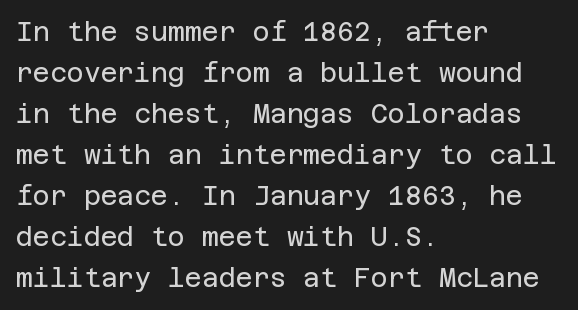
The words here are not underlined. Unbolded letterforms with no extra heft. Quick note: interline space is typical. These lines stack with their left ends in a neat column. Ordinary non-slanted type is in use. Here the glyphs are tracked normally, forming tight word shapes.
